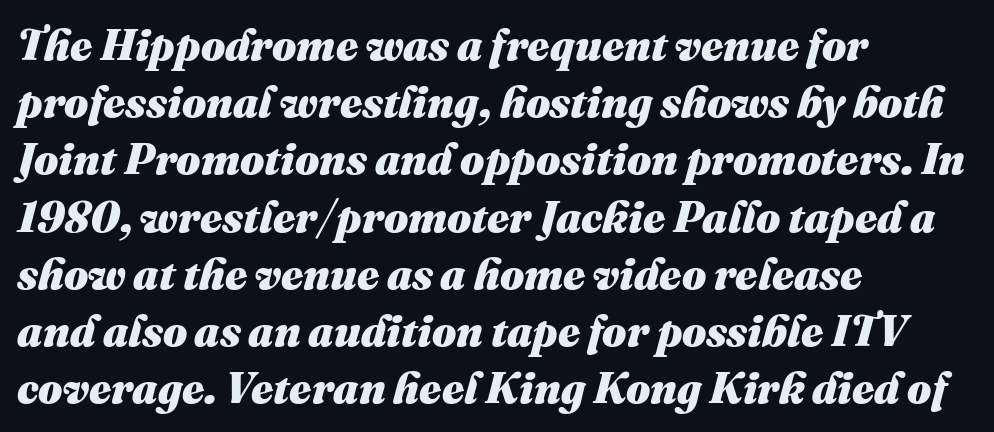
Leading matches the norm, producing a regular column. The sample has been set heavy, in full bold. Italic: yes, the glyphs are oblique. Leftover space on each line is placed entirely after the last word. Tracking value appears to be zero — textbook default spacing. Descenders hang freely into open space.
